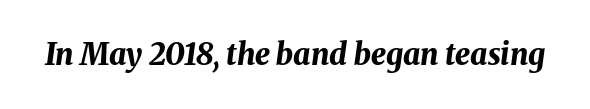
{"italic": "yes", "lean": "right", "slant_degrees": 8, "bold": "yes", "weight": "bold", "width": "normal", "stroke_contrast": "medium", "x_height": "medium", "monospaced": "no", "underline": "no", "letter_spacing": "normal", "letter_spacing_em": 0.0, "glyph_px": 30}
